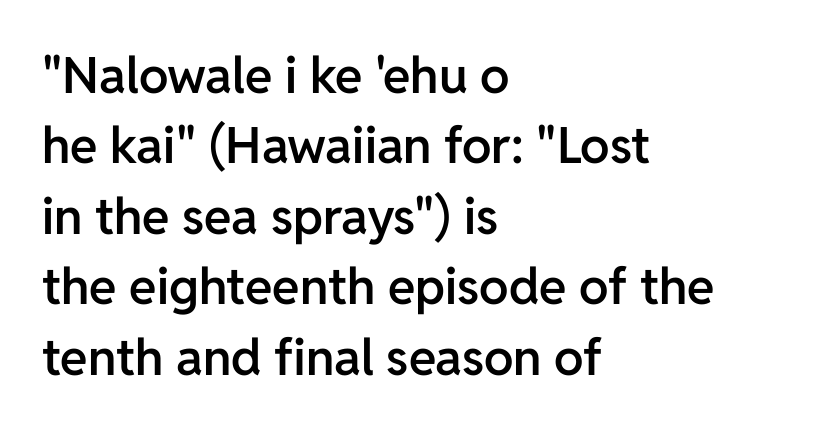
Words appear dense and cohesive because spacing is normal. A typesetter would call this leading conventional body-copy spacing. The passage shown is typed in a proportional face where columns would drift. Italic: no, the glyphs are upright roman. Moderately thickened strokes mark this as semibold type. I'd call this a sans setting — the letters go barefoot.
